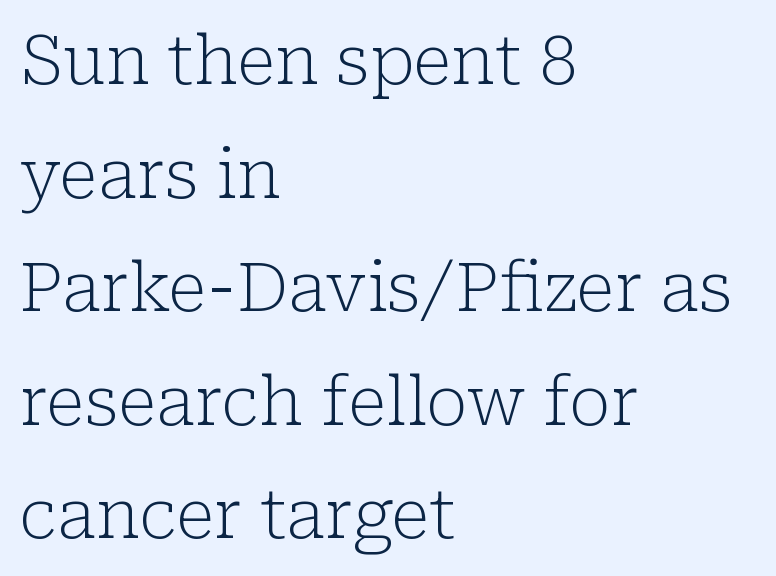
The rows are spaced the way most documents space them. Characters follow at the spacing the type designer built in. The face looks like a standard text weight, possibly lighter. Quick note: not italic, upright. These lines are composed in type with serifs.
